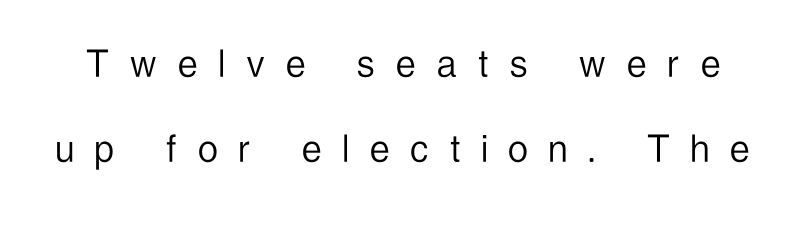
{"serif": "no", "italic": "no", "bold": "no", "weight": "light", "width": "condensed", "stroke_contrast": "low", "x_height": "medium", "monospaced": "no", "underline": "no", "line_spacing": "loose", "line_spacing_ratio": 1.94, "letter_spacing": "wide", "letter_spacing_em": 0.49, "glyph_px": 44}
